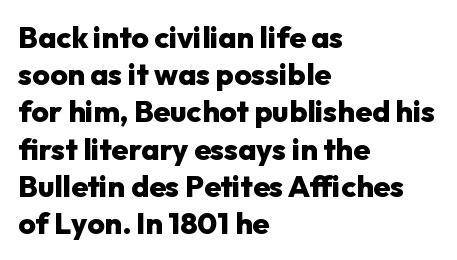
{"serif": "no", "italic": "no", "bold": "yes", "weight": "heavy", "width": "normal", "stroke_contrast": "low", "x_height": "medium", "monospaced": "no", "underline": "no", "align": "left", "line_spacing_ratio": 1.24, "letter_spacing": "normal", "letter_spacing_em": 0.0, "glyph_px": 30}
